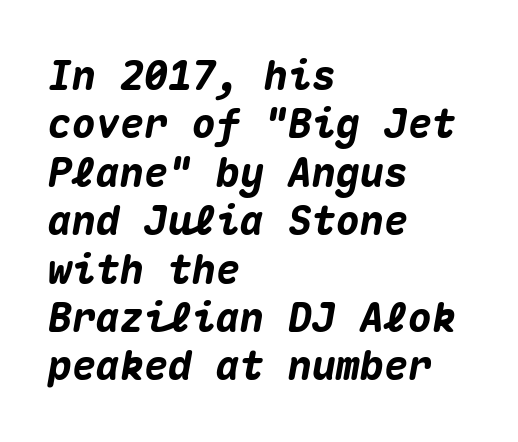
Bold? Absolutely — the strokes are thick and heavy. These lines stack with their left ends in a neat column. Unmarked baselines from the first word to the last. Words appear dense and cohesive because spacing is normal.
